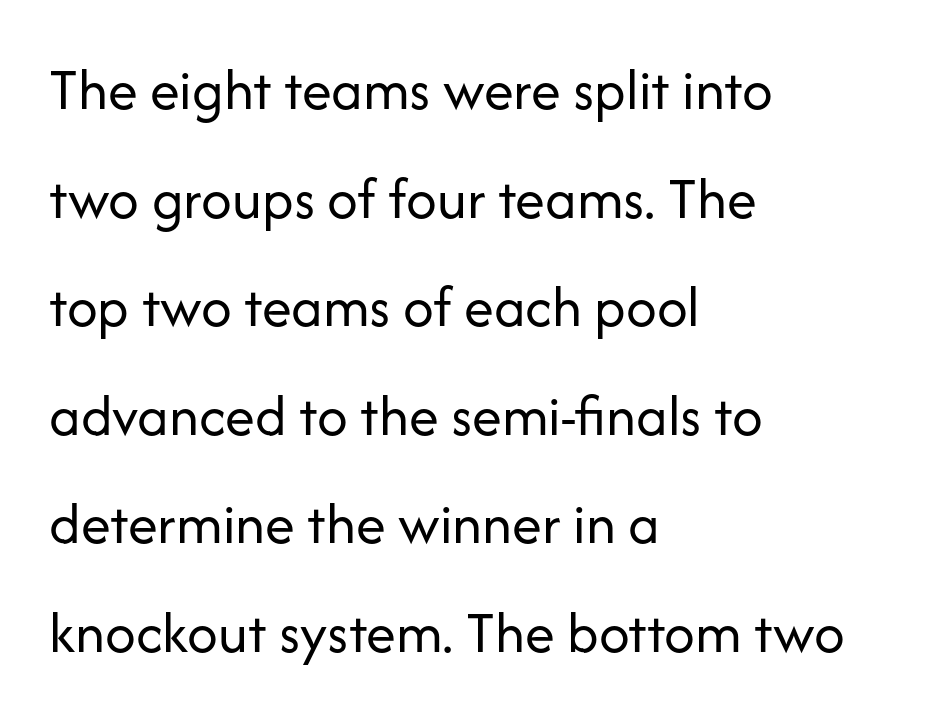
The image shows 60 px regular-weight sans-serif type, upright; set left-aligned, line spacing 1.81x, normal letter spacing, not underlined; low stroke contrast and a medium x-height.
